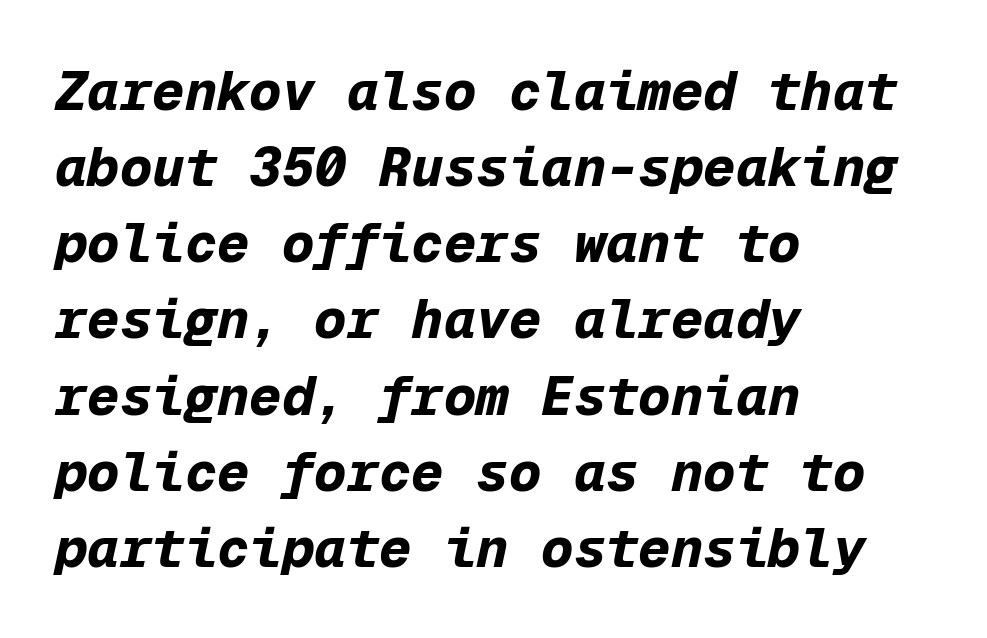
The image shows 54 px bold type, italic (leaning right), monospaced; set left-aligned, normal line spacing (1.41x), normal letter spacing, not underlined; low stroke contrast and a medium x-height.
